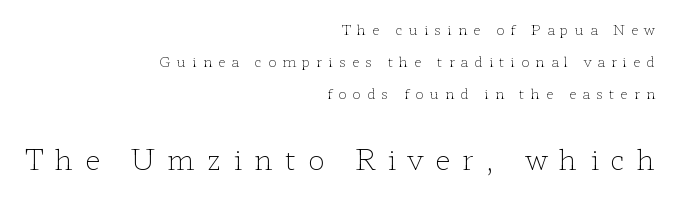
{"serif": "yes", "italic": "no", "bold": "no", "weight": "light", "width": "wide", "stroke_contrast": "low", "x_height": "medium", "monospaced": "no", "underline": "no", "align": "right", "line_spacing": "loose", "line_spacing_ratio": 2.29, "letter_spacing": "wide", "letter_spacing_em": 0.43, "larger_block": "second", "size_ratio": 2.0, "glyph_px": 28}
